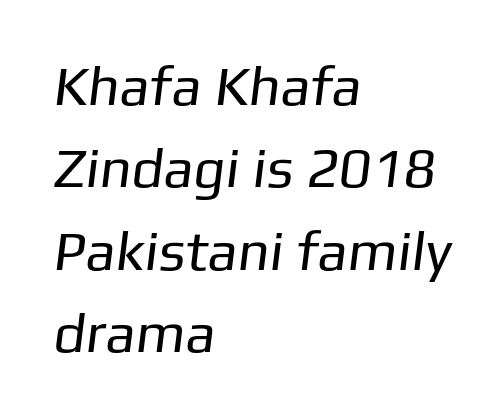
The image shows 56 px regular-weight sans-serif type; set left-aligned, normal line spacing (1.47x), normal letter spacing, not underlined; low stroke contrast and a medium x-height.
